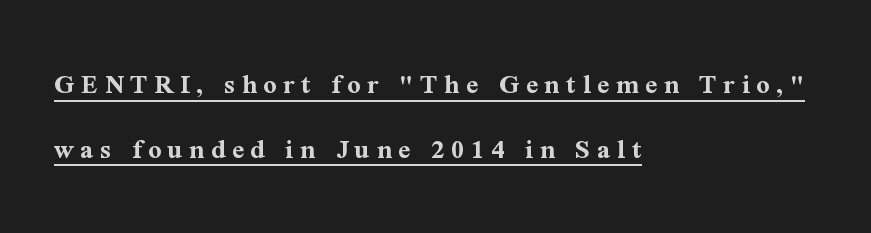
Q: Is the text bold? A: Yes.
Q: Is the text italic (slanted)? A: No, it is upright.
Q: Is the typeface a serif or a sans-serif typeface? A: Serif.
Q: Is the text underlined? A: Yes.
Q: How is the paragraph aligned? A: Left-aligned.
Q: Is the spacing between letters normal or unusually wide? A: Unusually wide.
Q: Is the spacing between lines tight, normal or loose? A: Loose.
Q: Width (condensed, normal, or wide)? A: Normal.
Q: Stroke contrast? A: Medium.
Q: x-height? A: Medium.
Q: Monospaced? A: No.
